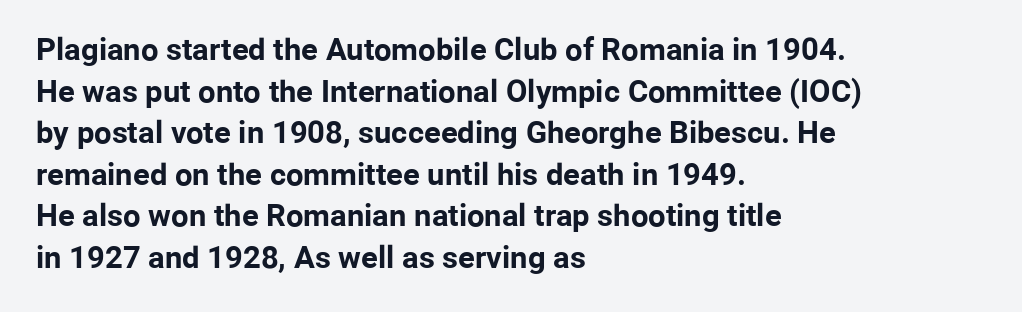
{"serif": "no", "italic": "no", "bold": "yes", "weight": "bold", "width": "normal", "stroke_contrast": "low", "x_height": "medium", "monospaced": "no", "underline": "no", "align": "left", "line_spacing": "normal", "line_spacing_ratio": 1.34, "letter_spacing": "normal", "letter_spacing_em": 0.0, "glyph_px": 31}
